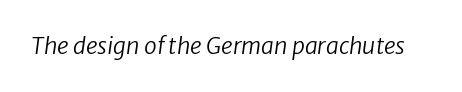
{"italic": "yes", "lean": "right", "slant_degrees": 8, "bold": "no", "underline": "no", "letter_spacing": "normal", "letter_spacing_em": 0.0, "glyph_px": 23}
